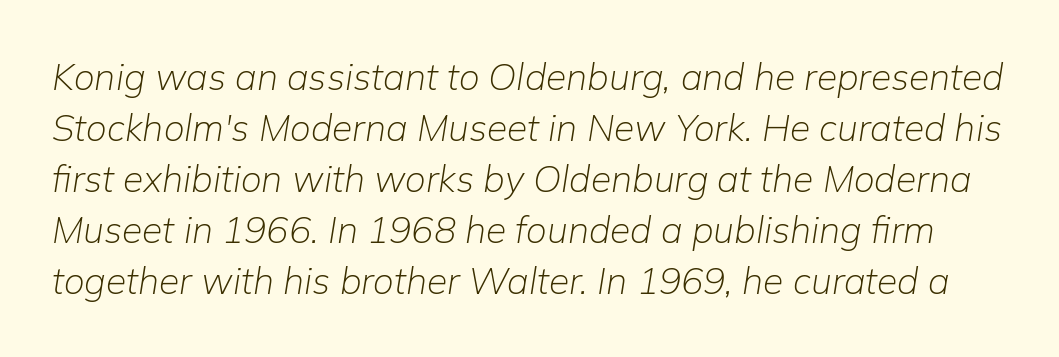
Q: Is the text bold? A: No.
Q: Is the text italic (slanted)? A: Yes, it leans right by about 9 degrees.
Q: Is the text underlined? A: No.
Q: Is the spacing between letters normal or unusually wide? A: Normal.
Q: Is the spacing between lines tight, normal or loose? A: Normal.
Q: Width (condensed, normal, or wide)? A: Normal.
Q: Stroke contrast? A: Low.
Q: x-height? A: Medium.
Q: Monospaced? A: No.
